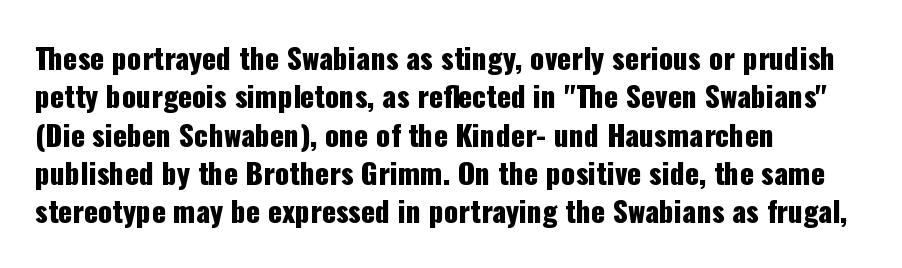
Teacher's note: observe the even left margin — that is flush-left alignment. Characters remain perfectly vertical along every line. The face used here is rendered with its standard letterfit. The gap between lines stays unmarked. The characters display no serif detailing; their extremities are plain. Note the varied advance widths — an 'i' is clearly narrower than an 'm'.
